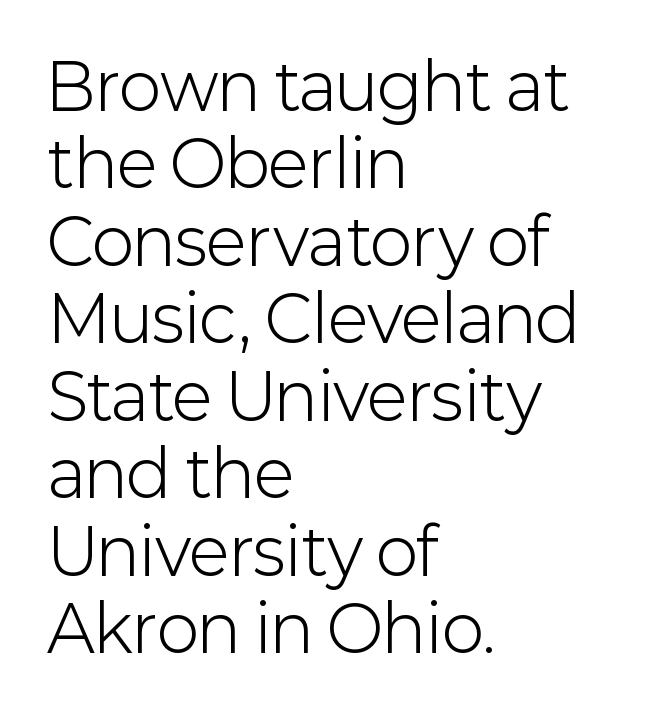
The image shows 64 px light sans-serif type, upright; set left-aligned, line spacing 1.21x, normal letter spacing, not underlined; low stroke contrast and a medium x-height.
